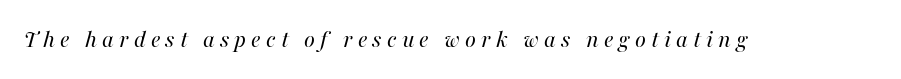
Q: Is the text bold? A: No.
Q: Is the text italic (slanted)? A: Yes, it leans right by about 16 degrees.
Q: Is the text underlined? A: No.
Q: Is the spacing between letters normal or unusually wide? A: Unusually wide.
